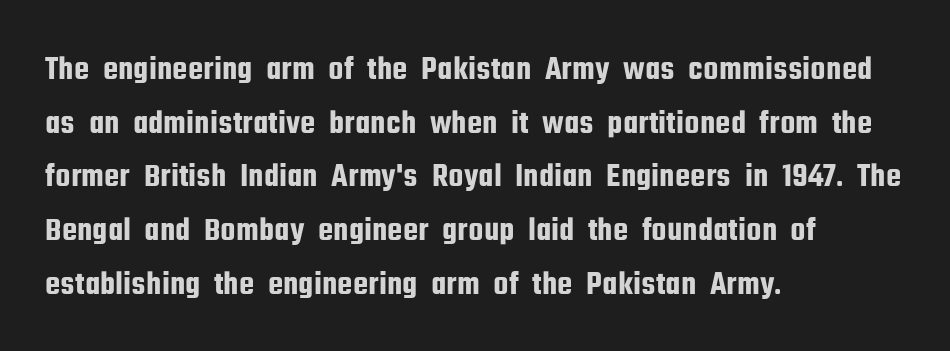
Q: Is the text italic (slanted)? A: No, it is upright.
Q: Is the typeface a serif or a sans-serif typeface? A: Sans-serif.
Q: Is the text underlined? A: No.
Q: How is the paragraph aligned? A: Left-aligned.
Q: Is the spacing between letters normal or unusually wide? A: Normal.
Q: Is the spacing between lines tight, normal or loose? A: Normal.
Q: Width (condensed, normal, or wide)? A: Condensed.
Q: Stroke contrast? A: Low.
Q: x-height? A: Medium.
Q: Monospaced? A: No.
